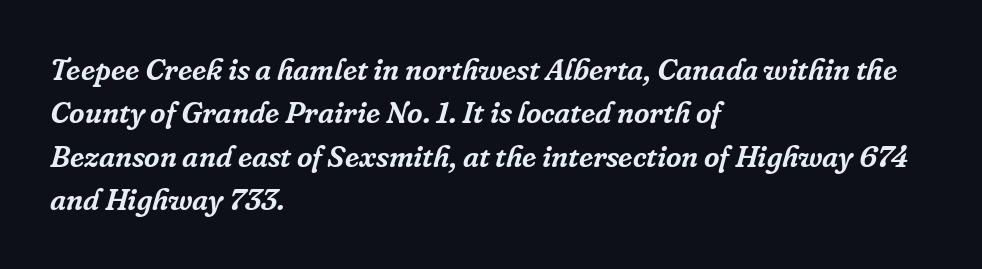
{"serif": "yes", "italic": "yes", "lean": "right", "slant_degrees": 16, "width": "normal", "stroke_contrast": "low", "x_height": "medium", "monospaced": "no", "underline": "no", "align": "left", "line_spacing": "normal", "line_spacing_ratio": 1.45, "letter_spacing": "normal", "letter_spacing_em": 0.0, "glyph_px": 30}
